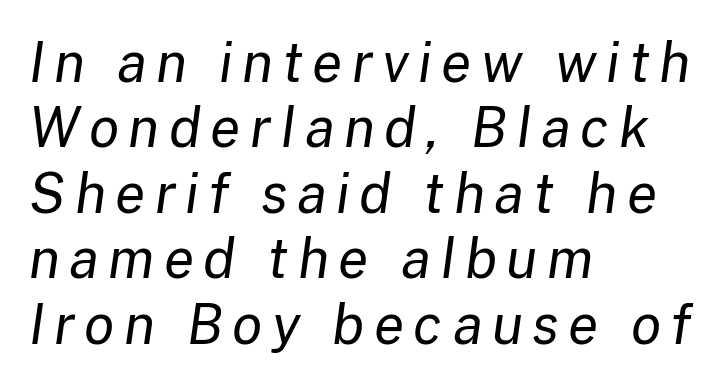
Q: Is the text bold? A: No.
Q: Is the text italic (slanted)? A: Yes, it leans right by about 8 degrees.
Q: Is the text underlined? A: No.
Q: How is the paragraph aligned? A: Left-aligned.
Q: Width (condensed, normal, or wide)? A: Normal.
Q: Stroke contrast? A: Low.
Q: x-height? A: Medium.
Q: Monospaced? A: No.
